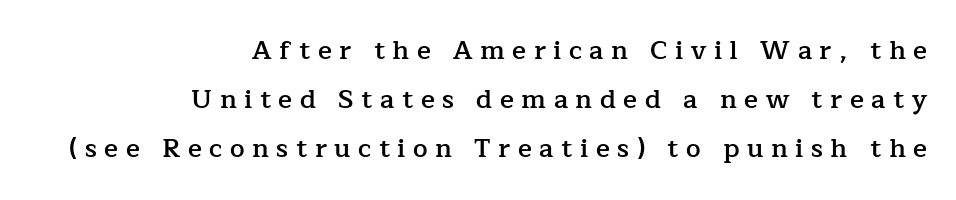
The image shows 26 px text type, upright; set right-aligned, line spacing 1.89x, unusually wide letter spacing (+0.29 em), not underlined.
